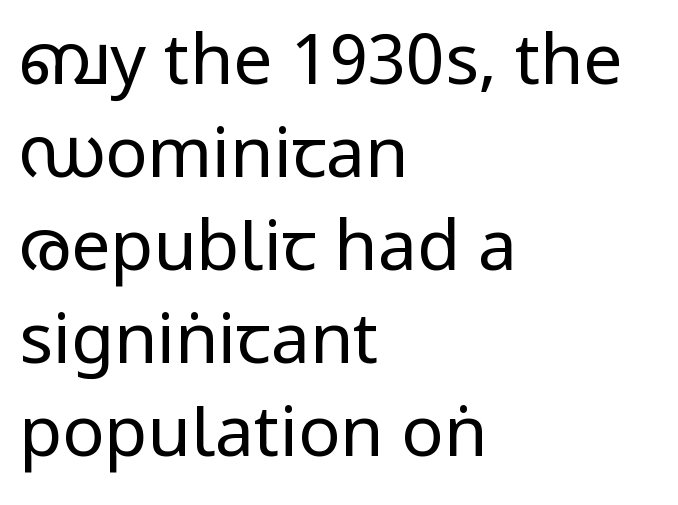
Q: Is the text bold? A: No.
Q: Is the text italic (slanted)? A: No, it is upright.
Q: Is the typeface a serif or a sans-serif typeface? A: Sans-serif.
Q: Is the text underlined? A: No.
Q: How is the paragraph aligned? A: Left-aligned.
Q: Is the spacing between letters normal or unusually wide? A: Normal.
Q: Is the spacing between lines tight, normal or loose? A: Normal.
Q: Width (condensed, normal, or wide)? A: Condensed.
Q: Stroke contrast? A: Low.
Q: x-height? A: Large.
Q: Monospaced? A: No.
